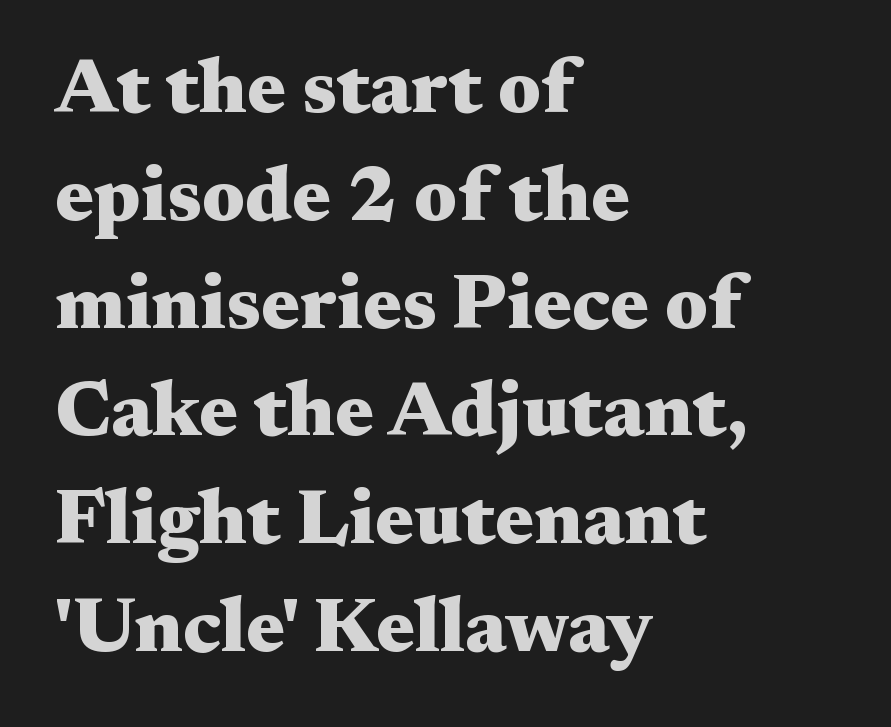
Unlike italic type, these characters show no tilt at all. Every letter is thick-stroked: bold, no question. Interline gaps are of average width in this sample. Is this a sans? No — the strokes have serifs. Just letters on the line, the space beneath them empty.
